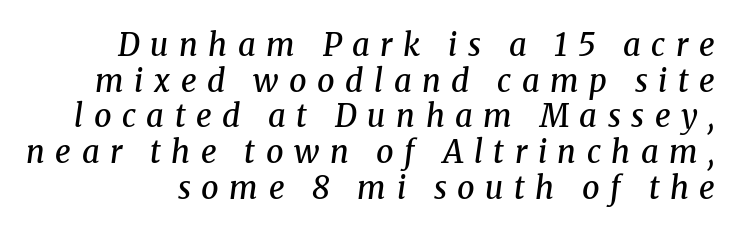
The image shows 31 px semibold serif type, italic (leaning right); set tight line spacing (1.15x), unusually wide letter spacing (+0.34 em), not underlined; medium stroke contrast and a medium x-height.
